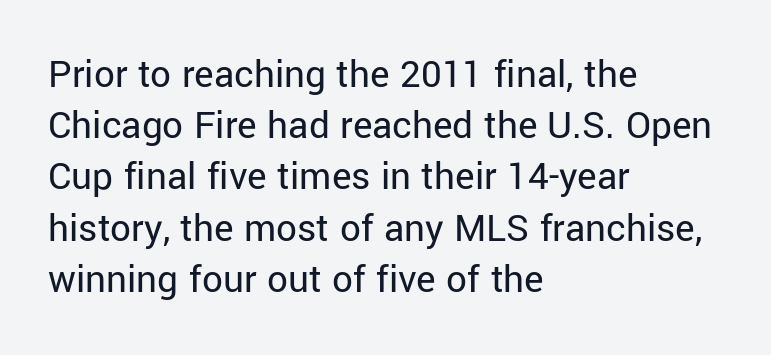
Spacing verdict: proportional, widths tailored to each character. No italicization has been applied; the sample stays upright. The zone under the glyphs is completely vacant. Compared with a typical body face, this is equally light or lighter still. The type family on display is of the sans-serif kind.
